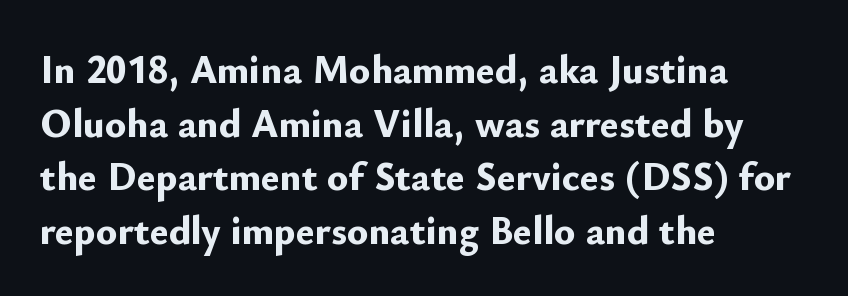
{"serif": "no", "italic": "no", "bold": "yes", "weight": "bold", "width": "normal", "stroke_contrast": "low", "x_height": "small", "monospaced": "no", "underline": "no", "align": "left", "line_spacing": "normal", "line_spacing_ratio": 1.34, "letter_spacing": "normal", "letter_spacing_em": 0.0, "glyph_px": 40}
